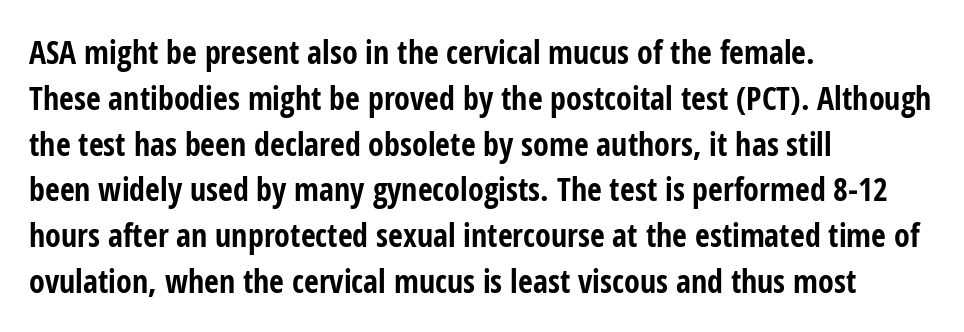
You could not count columns in this text — the font is proportionally spaced. Anything drawn beneath the words? Only blank space. The lettering stays uniformly vertical, giving the passage a roman look. If you drew a ruler down the left edge, every line would touch it. Glyph-to-glyph distance matches everyday printed text.
